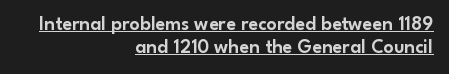
Q: Is the text italic (slanted)? A: No, it is upright.
Q: Is the text underlined? A: Yes.
Q: How is the paragraph aligned? A: Right-aligned.
Q: Is the spacing between letters normal or unusually wide? A: Normal.
Q: Is the spacing between lines tight, normal or loose? A: Tight.
